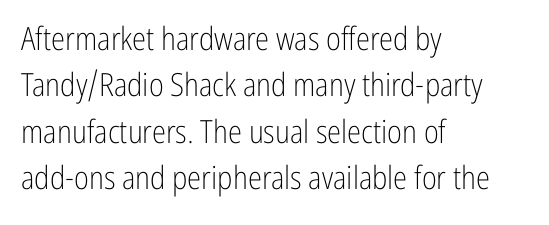
{"serif": "no", "italic": "no", "bold": "no", "weight": "light", "width": "condensed", "stroke_contrast": "low", "x_height": "medium", "monospaced": "no", "underline": "no", "align": "left", "line_spacing": "normal", "line_spacing_ratio": 1.45, "letter_spacing": "normal", "letter_spacing_em": 0.0, "glyph_px": 32}
